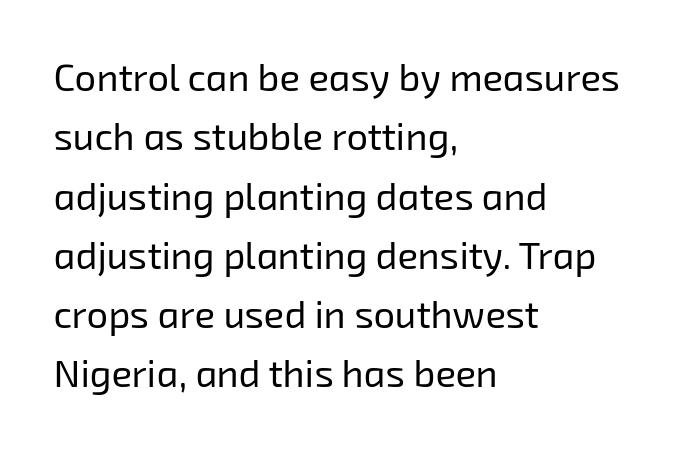
{"serif": "no", "bold": "no", "weight": "regular", "width": "normal", "stroke_contrast": "low", "x_height": "medium", "monospaced": "no", "underline": "no", "align": "left", "line_spacing": "normal", "line_spacing_ratio": 1.56, "letter_spacing": "normal", "letter_spacing_em": 0.0, "glyph_px": 38}
